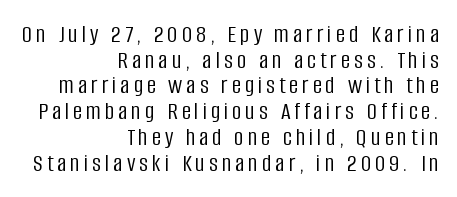
The image shows 26 px text type, upright; set right-aligned, tight line spacing (0.99x), not underlined.
